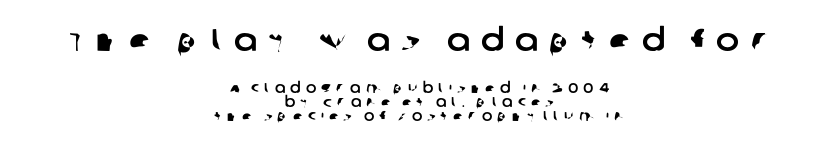
The image shows 31 px sans-serif type; set centered, tight line spacing (1.01x), unusually wide letter spacing (+0.36 em), not underlined; the first (top) block is 2.21x larger; low stroke contrast and a large x-height.
